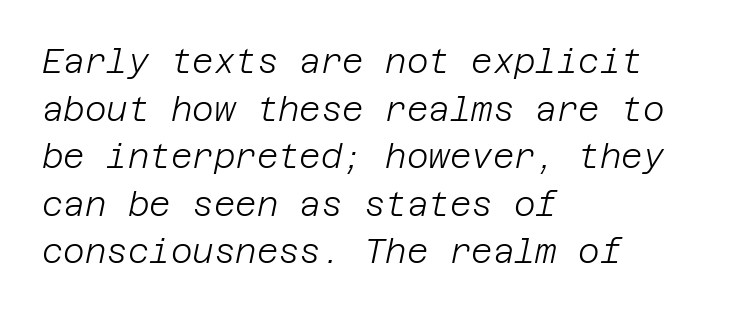
Q: Is the text bold? A: No.
Q: Is the text italic (slanted)? A: Yes, it leans right by about 12 degrees.
Q: Is the text underlined? A: No.
Q: How is the paragraph aligned? A: Left-aligned.
Q: Is the spacing between letters normal or unusually wide? A: Normal.
Q: Is the spacing between lines tight, normal or loose? A: Normal.
Q: Width (condensed, normal, or wide)? A: Normal.
Q: Stroke contrast? A: Low.
Q: x-height? A: Large.
